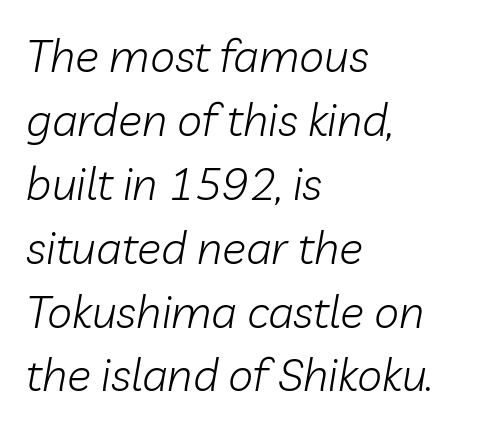
No extra tracking has been applied to these lines. Every character sits at an angle, as italics do. Stroke mass is kept to a normal reading level or below. Check under the words: just untouched page. The rendering anchors every line to the left-hand side. Think of a printed novel: that variable character pitch is what you see here.
